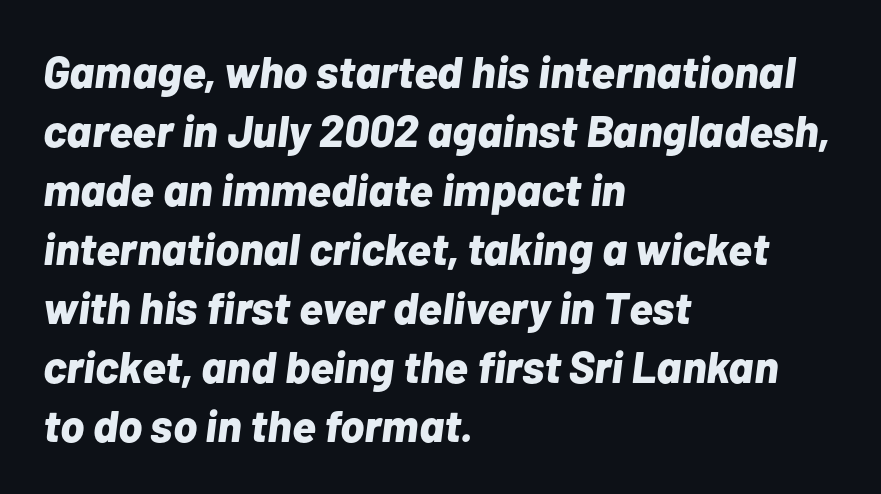
Q: Is the text bold? A: Yes.
Q: Is the text italic (slanted)? A: Yes, it leans right by about 7 degrees.
Q: Is the text underlined? A: No.
Q: How is the paragraph aligned? A: Left-aligned.
Q: Is the spacing between letters normal or unusually wide? A: Normal.
Q: Is the spacing between lines tight, normal or loose? A: Normal.
Q: Width (condensed, normal, or wide)? A: Normal.
Q: Stroke contrast? A: Low.
Q: x-height? A: Medium.
Q: Monospaced? A: No.
